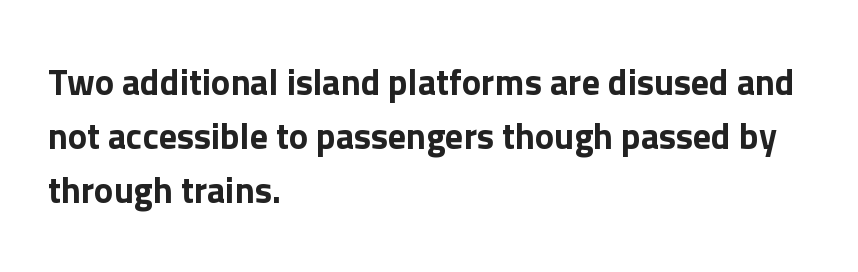
Q: Is the text italic (slanted)? A: No, it is upright.
Q: Is the typeface a serif or a sans-serif typeface? A: Sans-serif.
Q: Is the text underlined? A: No.
Q: How is the paragraph aligned? A: Left-aligned.
Q: Is the spacing between letters normal or unusually wide? A: Normal.
Q: Is the spacing between lines tight, normal or loose? A: Normal.
Q: Width (condensed, normal, or wide)? A: Normal.
Q: Stroke contrast? A: Low.
Q: x-height? A: Medium.
Q: Monospaced? A: No.
